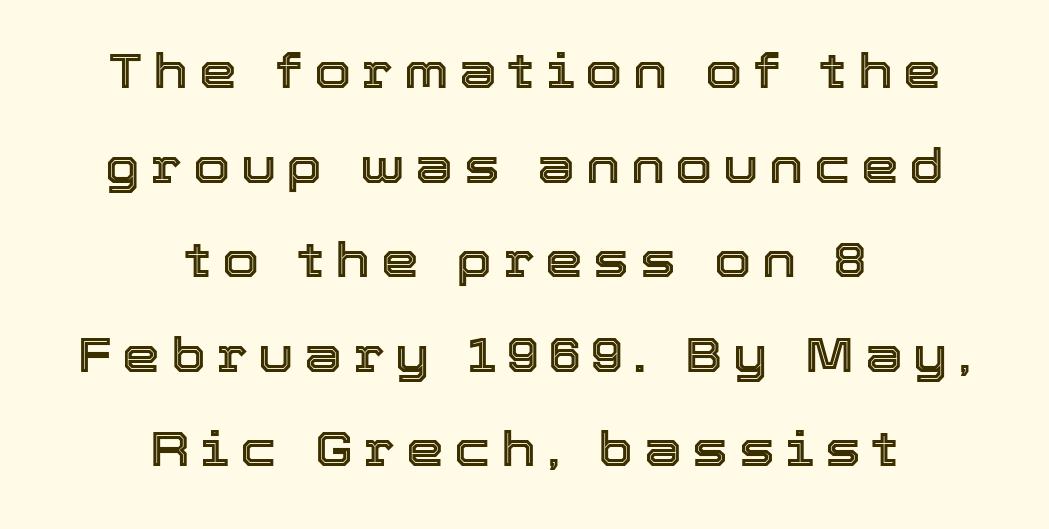
Q: Is the text italic (slanted)? A: No, it is upright.
Q: Is the text underlined? A: No.
Q: How is the paragraph aligned? A: Centered.
Q: Is the spacing between letters normal or unusually wide? A: Unusually wide.
Q: Is the spacing between lines tight, normal or loose? A: Loose.
Q: Width (condensed, normal, or wide)? A: Normal.
Q: x-height? A: Medium.
Q: Monospaced? A: No.
